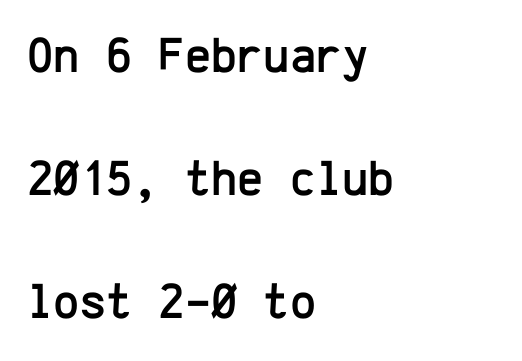
The image shows 50 px sans-serif type, upright, monospaced; set left-aligned, loose line spacing (2.46x), normal letter spacing, not underlined; low stroke contrast and a medium x-height.
